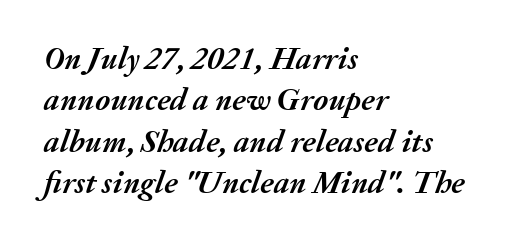
Q: Is the text bold? A: Yes.
Q: Is the text italic (slanted)? A: Yes, it leans right by about 20 degrees.
Q: Is the text underlined? A: No.
Q: How is the paragraph aligned? A: Left-aligned.
Q: Is the spacing between letters normal or unusually wide? A: Normal.
Q: Is the spacing between lines tight, normal or loose? A: Normal.
Q: Width (condensed, normal, or wide)? A: Normal.
Q: Stroke contrast? A: Medium.
Q: x-height? A: Medium.
Q: Monospaced? A: No.
